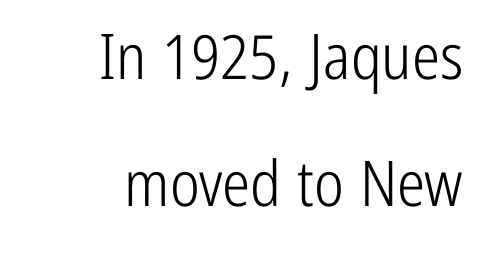
Unlike italic type, these characters show no tilt at all. Descenders are the only things crossing below the line. Line endings align vertically; line beginnings do not. Each letter's strokes conclude bluntly, with no projecting serifs.
